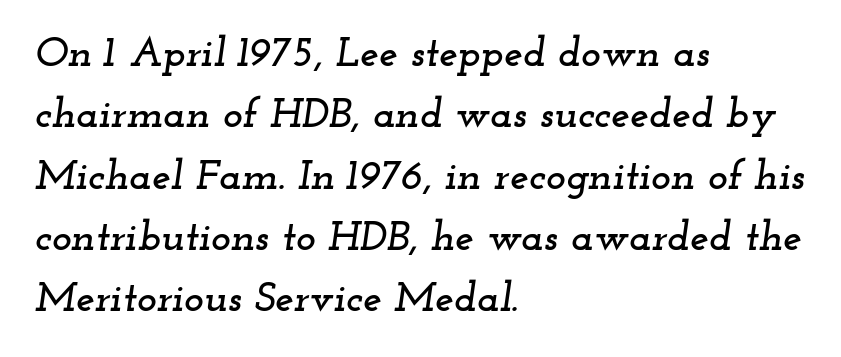
Q: Is the text italic (slanted)? A: Yes, it leans right by about 12 degrees.
Q: Is the typeface a serif or a sans-serif typeface? A: Serif.
Q: Is the text underlined? A: No.
Q: How is the paragraph aligned? A: Left-aligned.
Q: Is the spacing between letters normal or unusually wide? A: Normal.
Q: Is the spacing between lines tight, normal or loose? A: Normal.
Q: Width (condensed, normal, or wide)? A: Wide.
Q: Stroke contrast? A: Low.
Q: x-height? A: Small.
Q: Monospaced? A: No.
